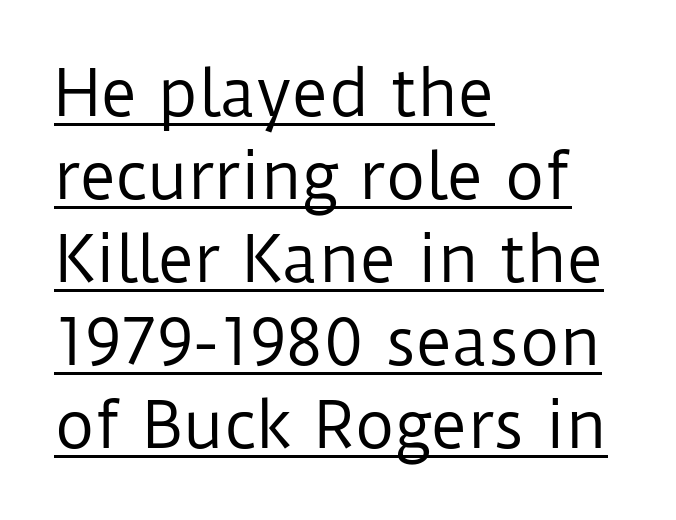
{"serif": "no", "italic": "no", "bold": "no", "weight": "regular", "width": "normal", "stroke_contrast": "low", "x_height": "medium", "monospaced": "no", "underline": "yes", "align": "left", "line_spacing": "normal", "line_spacing_ratio": 1.34, "letter_spacing": "normal", "letter_spacing_em": 0.0, "glyph_px": 62}
